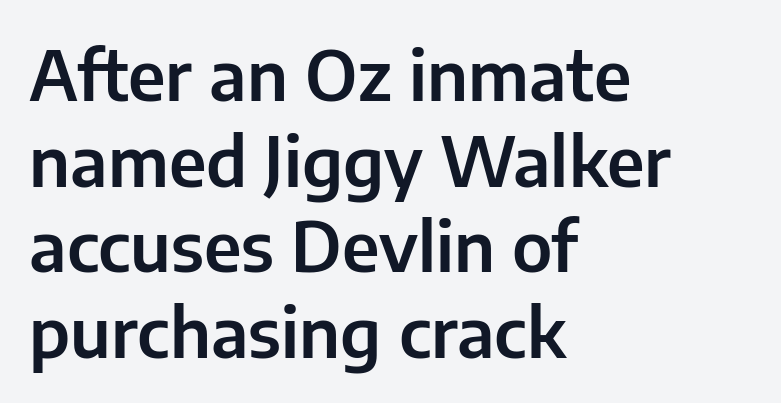
The image shows 69 px sans-serif type, upright; set left-aligned, line spacing 1.24x, normal letter spacing, not underlined; low stroke contrast and a medium x-height.
